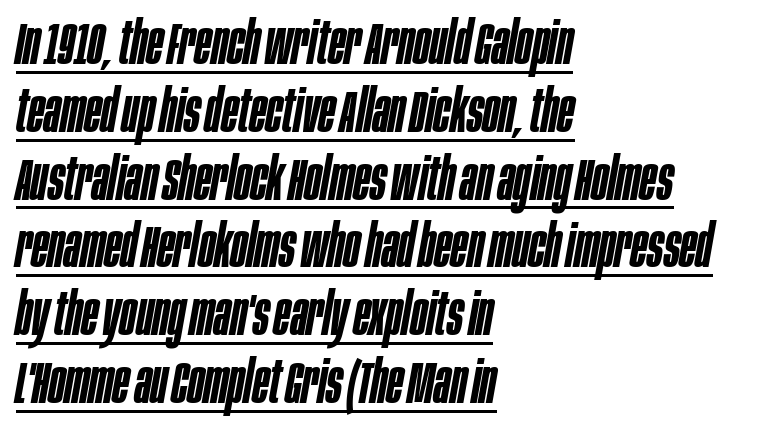
Q: Is the text bold? A: Semi-bold.
Q: Is the text italic (slanted)? A: Yes, it leans right by about 10 degrees.
Q: Is the text underlined? A: Yes.
Q: How is the paragraph aligned? A: Left-aligned.
Q: Is the spacing between letters normal or unusually wide? A: Normal.
Q: Is the spacing between lines tight, normal or loose? A: Tight.
Q: Width (condensed, normal, or wide)? A: Condensed.
Q: Stroke contrast? A: Low.
Q: x-height? A: Large.
Q: Monospaced? A: No.
